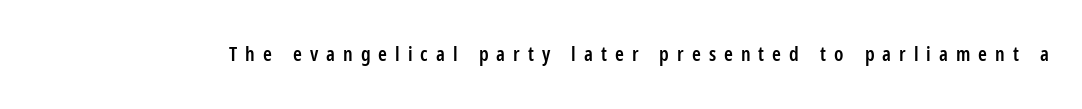
Q: Is the text bold? A: Semi-bold.
Q: Is the text italic (slanted)? A: No, it is upright.
Q: Is the text underlined? A: No.
Q: Is the spacing between letters normal or unusually wide? A: Unusually wide.
